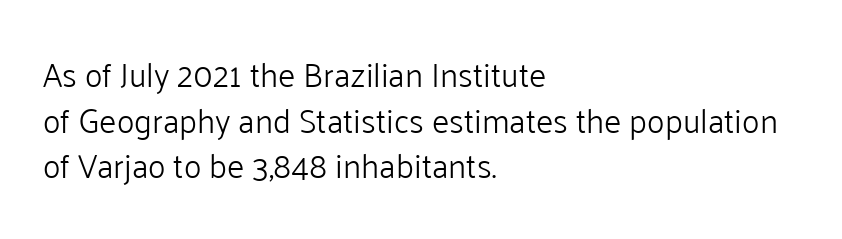
Spacing verdict: proportional, widths tailored to each character. Posture: vertical. The weight tops out at a normal text grade. A typesetter would label this face a sans. You could call the tracking neutral — neither tight nor loose. Teacher's note: observe the even left margin — that is flush-left alignment.
